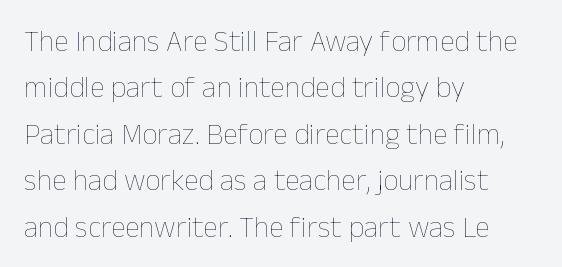
{"italic": "no", "bold": "no", "weight": "thin", "width": "normal", "stroke_contrast": "low", "x_height": "medium", "monospaced": "no", "underline": "no", "align": "left", "line_spacing": "normal", "line_spacing_ratio": 1.55, "letter_spacing": "normal", "letter_spacing_em": 0.0, "glyph_px": 30}
